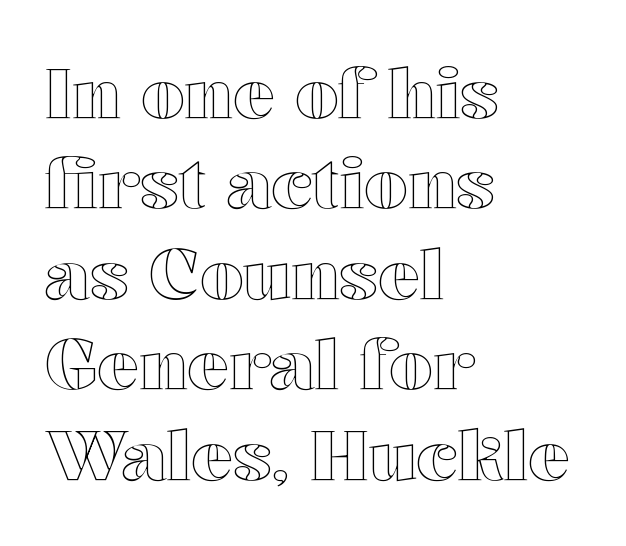
Just letters on the line, the space beneath them empty. Ascenders rise straight up at ninety degrees. Caption: standard tracking, unaltered. The ragged edge is on the right, which tells us the setting is flush left. The designer left line spacing at the default. This sample has the flowing, uneven cadence of proportional lettering.
